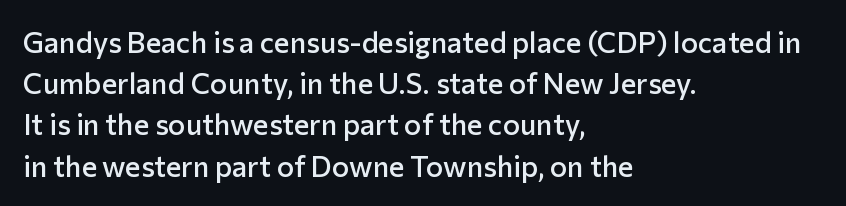
{"serif": "no", "italic": "no", "bold": "semi", "weight": "semibold", "width": "normal", "stroke_contrast": "low", "x_height": "medium", "monospaced": "no", "underline": "no", "align": "left", "line_spacing": "normal", "line_spacing_ratio": 1.42, "letter_spacing": "normal", "letter_spacing_em": 0.0, "glyph_px": 29}
